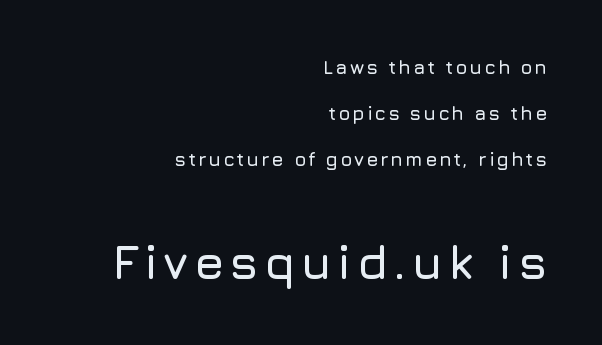
Q: Is the text italic (slanted)? A: No, it is upright.
Q: Is the typeface a serif or a sans-serif typeface? A: Sans-serif.
Q: Is the text underlined? A: No.
Q: How is the paragraph aligned? A: Right-aligned.
Q: Is the spacing between lines tight, normal or loose? A: Loose.
Q: Which block of text is set in a larger size, the first (top) or the second (bottom)? A: The second (bottom) one.
Q: Width (condensed, normal, or wide)? A: Normal.
Q: Stroke contrast? A: Low.
Q: x-height? A: Medium.
Q: Monospaced? A: No.
